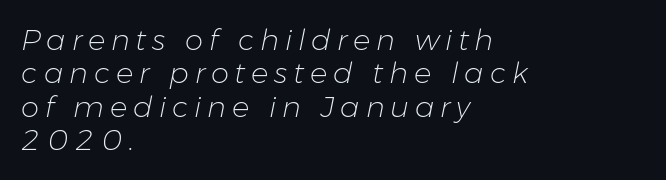
Horizontally, the lines are justified to the leading edge only. Vertically, the passage feels compressed, each row crowding the next. The baseline area is clear. It's the slanting kind of type. The face used here is proportionally spaced, like ordinary book or web type. Heft: none added — not bold.
